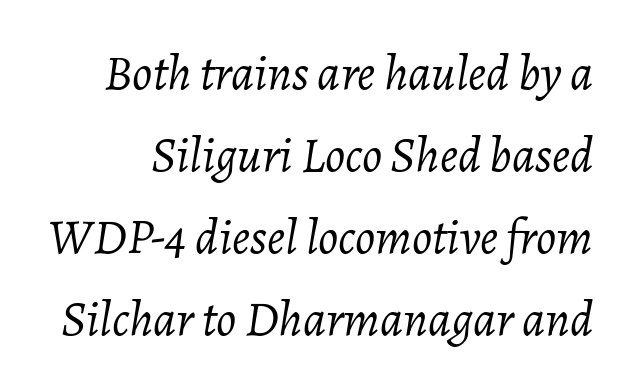
Q: Is the text bold? A: No.
Q: Is the text italic (slanted)? A: Yes, it leans right by about 7 degrees.
Q: Is the text underlined? A: No.
Q: Is the spacing between letters normal or unusually wide? A: Normal.
Q: Is the spacing between lines tight, normal or loose? A: Normal.
Q: Width (condensed, normal, or wide)? A: Normal.
Q: Stroke contrast? A: Low.
Q: x-height? A: Medium.
Q: Monospaced? A: No.
